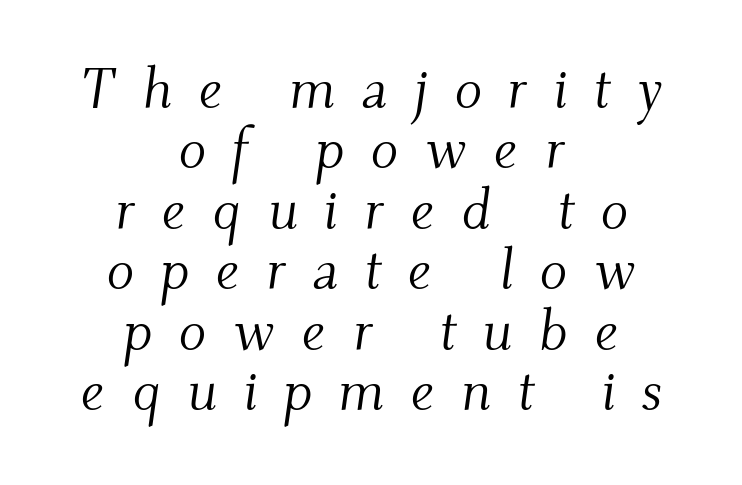
{"serif": "yes", "italic": "yes", "lean": "right", "slant_degrees": 9, "bold": "no", "weight": "light", "width": "normal", "stroke_contrast": "medium", "x_height": "small", "monospaced": "no", "underline": "no", "align": "center", "line_spacing": "tight", "line_spacing_ratio": 1.06, "letter_spacing": "wide", "letter_spacing_em": 0.46, "glyph_px": 57}
